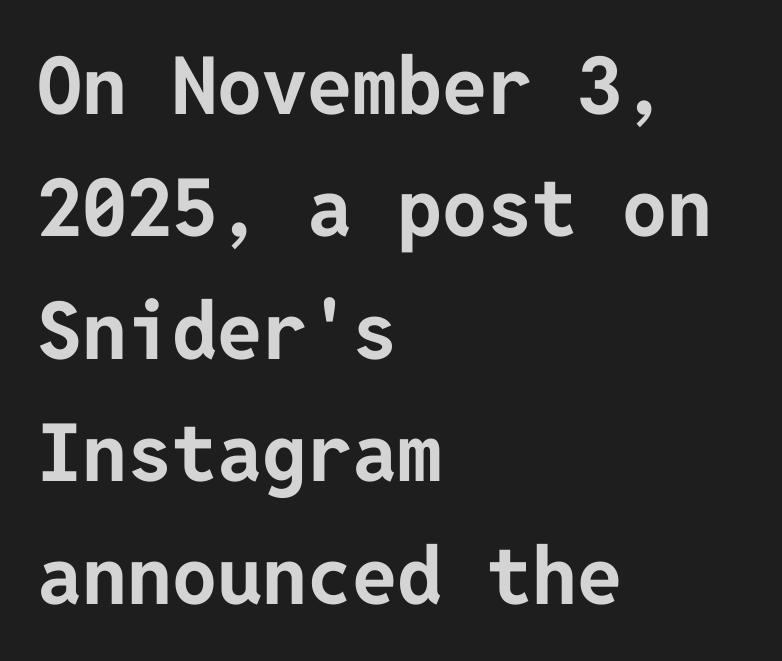
Q: Is the text bold? A: Yes.
Q: Is the text italic (slanted)? A: No, it is upright.
Q: Is the typeface a serif or a sans-serif typeface? A: Sans-serif.
Q: Is the text underlined? A: No.
Q: How is the paragraph aligned? A: Left-aligned.
Q: Is the spacing between letters normal or unusually wide? A: Normal.
Q: Is the spacing between lines tight, normal or loose? A: Normal.
Q: Width (condensed, normal, or wide)? A: Normal.
Q: Stroke contrast? A: Low.
Q: x-height? A: Medium.
